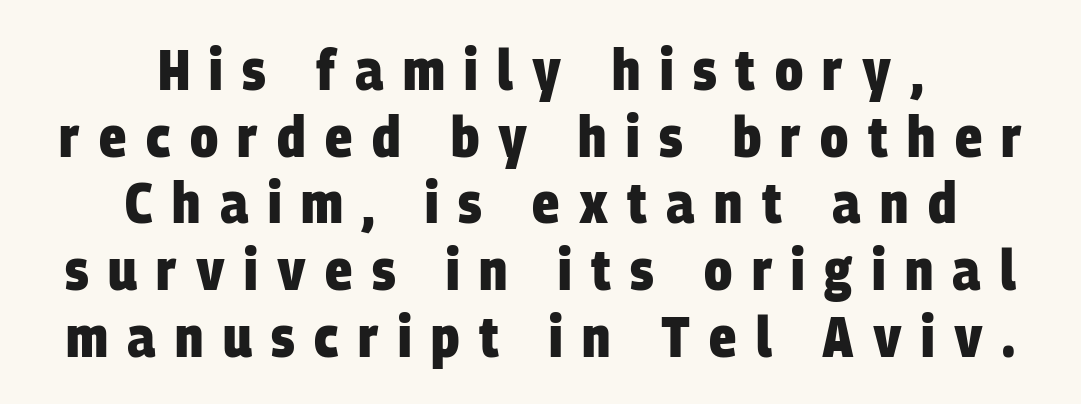
The space beneath each line is pristine and unruled. The typeface chosen for these lines omits serifs. These lines carry a lot of weight — the face is fully bold. Between one letter and the next there's a generous, obvious gap. Neither beginnings nor endings align; midpoints do. Spacing verdict: proportional, widths tailored to each character.
